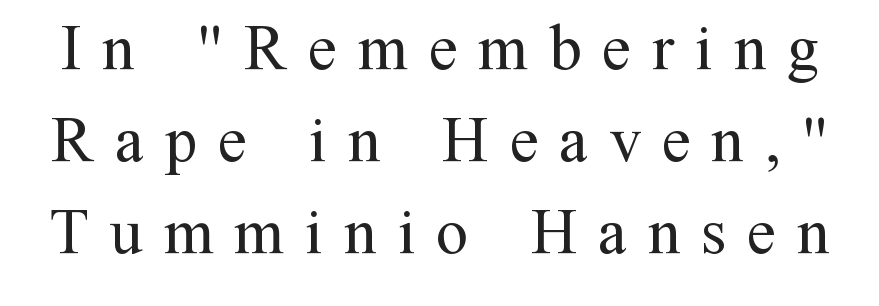
The image shows 64 px regular-weight serif type, upright; set normal line spacing (1.44x), unusually wide letter spacing (+0.33 em), not underlined; medium stroke contrast and a medium x-height.
